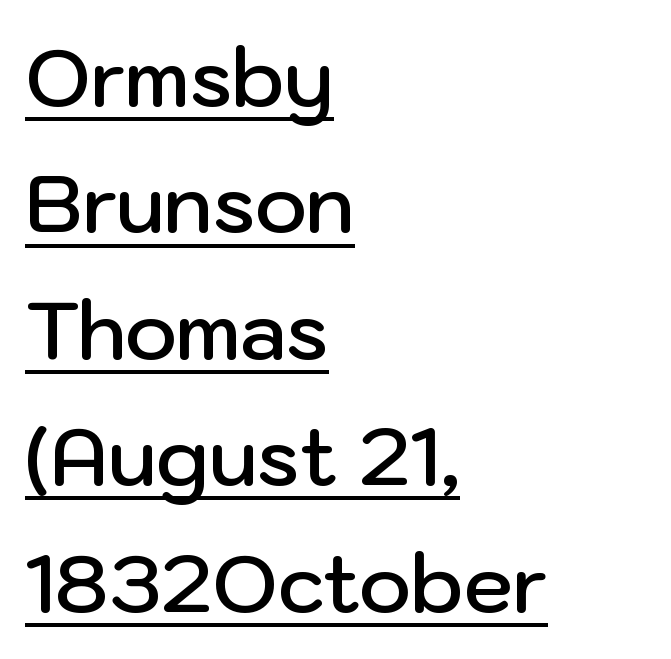
Q: Is the text bold? A: Semi-bold.
Q: Is the text italic (slanted)? A: No, it is upright.
Q: Is the typeface a serif or a sans-serif typeface? A: Sans-serif.
Q: Is the text underlined? A: Yes.
Q: How is the paragraph aligned? A: Left-aligned.
Q: Is the spacing between letters normal or unusually wide? A: Normal.
Q: Is the spacing between lines tight, normal or loose? A: Normal.
Q: Width (condensed, normal, or wide)? A: Normal.
Q: Stroke contrast? A: Low.
Q: x-height? A: Medium.
Q: Monospaced? A: No.
